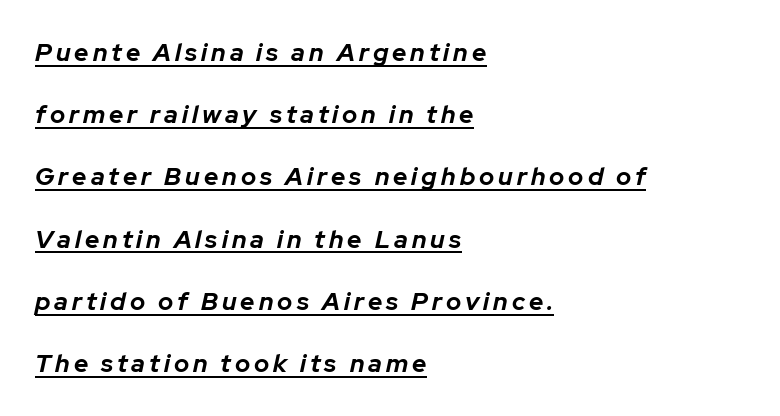
Q: Is the text bold? A: Yes.
Q: Is the text italic (slanted)? A: Yes, it leans right by about 12 degrees.
Q: Is the text underlined? A: Yes.
Q: How is the paragraph aligned? A: Left-aligned.
Q: Is the spacing between lines tight, normal or loose? A: Loose.
